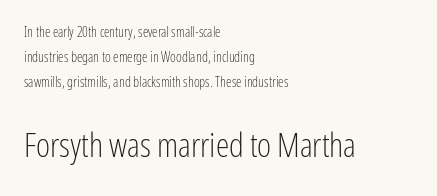
The image shows 34 px light, condensed sans-serif type, upright; set left-aligned, line spacing 1.79x, normal letter spacing, not underlined; the second (bottom) block is 2.43x larger; low stroke contrast and a medium x-height.
